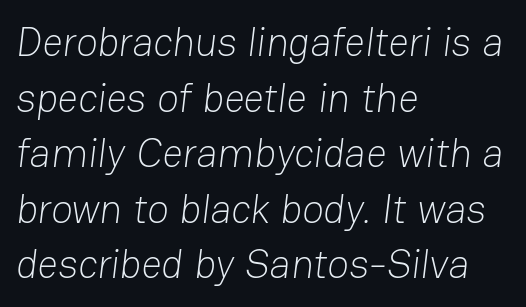
{"serif": "no", "bold": "no", "weight": "light", "width": "normal", "stroke_contrast": "low", "x_height": "medium", "monospaced": "no", "underline": "no", "align": "left", "line_spacing": "normal", "line_spacing_ratio": 1.39, "letter_spacing": "normal", "letter_spacing_em": 0.0, "glyph_px": 40}
